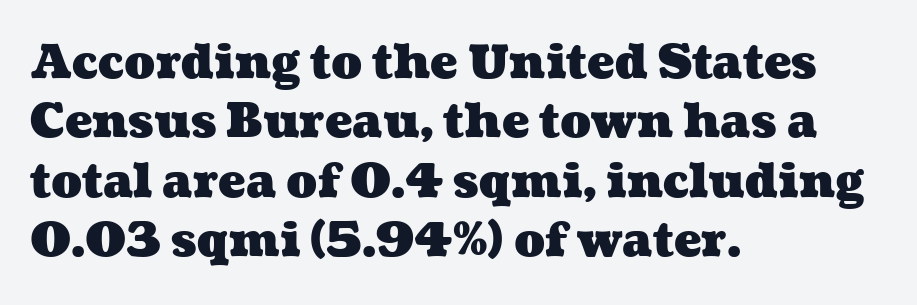
Q: Is the text bold? A: Yes.
Q: Is the text underlined? A: No.
Q: How is the paragraph aligned? A: Left-aligned.
Q: Is the spacing between letters normal or unusually wide? A: Normal.
Q: Is the spacing between lines tight, normal or loose? A: Normal.
Q: Width (condensed, normal, or wide)? A: Wide.
Q: Stroke contrast? A: Medium.
Q: x-height? A: Medium.
Q: Monospaced? A: No.
